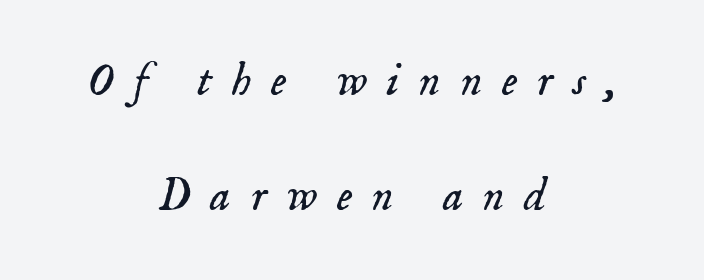
{"serif": "yes", "italic": "yes", "lean": "right", "slant_degrees": 18, "bold": "no", "weight": "light", "width": "normal", "stroke_contrast": "low", "x_height": "small", "monospaced": "no", "underline": "no", "align": "center", "line_spacing": "loose", "line_spacing_ratio": 2.5, "letter_spacing": "wide", "letter_spacing_em": 0.43, "glyph_px": 46}
